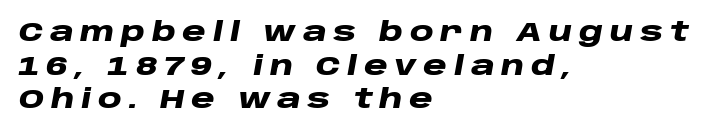
The image shows 27 px bold type, italic (leaning right); set left-aligned, normal line spacing (1.25x), unusually wide letter spacing (+0.25 em), not underlined.
